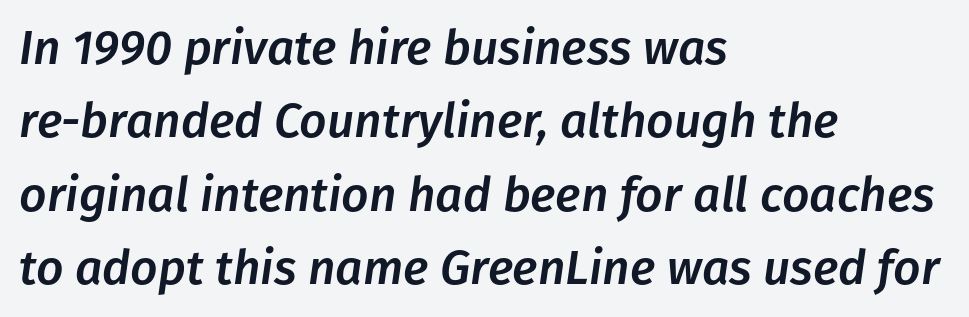
Q: Is the text italic (slanted)? A: Yes, it leans right by about 8 degrees.
Q: Is the text underlined? A: No.
Q: How is the paragraph aligned? A: Left-aligned.
Q: Is the spacing between letters normal or unusually wide? A: Normal.
Q: Is the spacing between lines tight, normal or loose? A: Normal.
Q: Width (condensed, normal, or wide)? A: Normal.
Q: Stroke contrast? A: Low.
Q: x-height? A: Medium.
Q: Monospaced? A: No.
